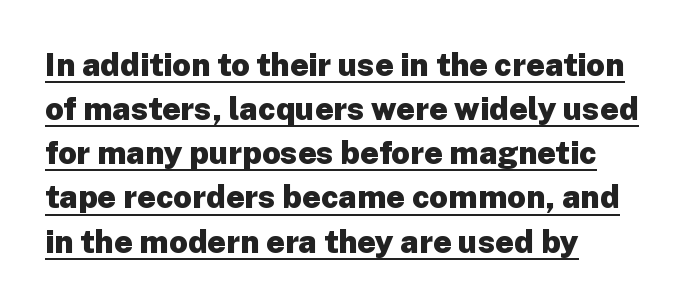
Spacing verdict: proportional, widths tailored to each character. A classic flush-left, rag-right setting is used for this passage. I'd describe the lettering as bold — thick and assertive. You could call the tracking neutral — neither tight nor loose.
